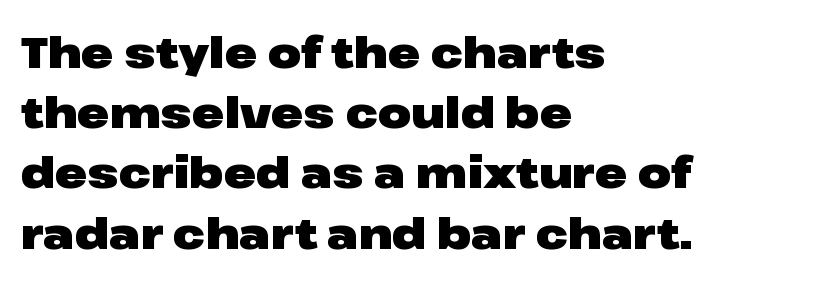
Q: Is the text bold? A: Yes.
Q: Is the text italic (slanted)? A: No, it is upright.
Q: Is the typeface a serif or a sans-serif typeface? A: Sans-serif.
Q: Is the text underlined? A: No.
Q: How is the paragraph aligned? A: Left-aligned.
Q: Is the spacing between letters normal or unusually wide? A: Normal.
Q: Is the spacing between lines tight, normal or loose? A: Normal.
Q: Width (condensed, normal, or wide)? A: Wide.
Q: Stroke contrast? A: Low.
Q: x-height? A: Medium.
Q: Monospaced? A: No.
